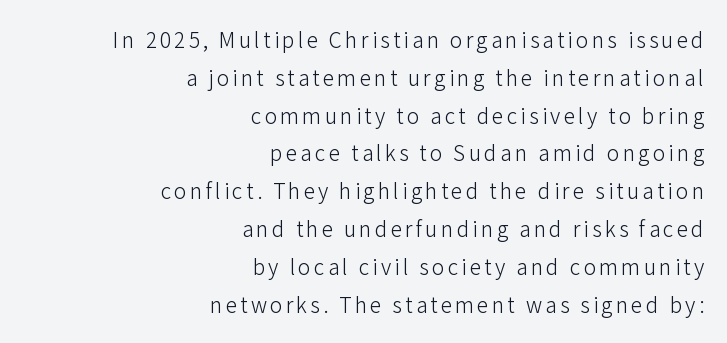
{"italic": "no", "bold": "no", "underline": "no", "align": "right", "line_spacing_ratio": 1.8, "glyph_px": 21}
